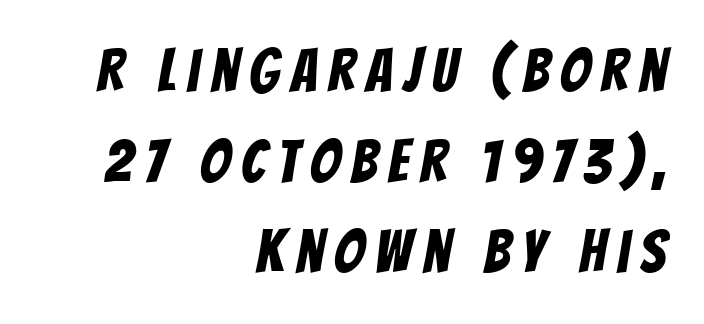
{"serif": "no", "width": "condensed", "stroke_contrast": "low", "x_height": "large", "monospaced": "no", "underline": "no", "align": "right", "line_spacing": "normal", "line_spacing_ratio": 1.51, "glyph_px": 60}
